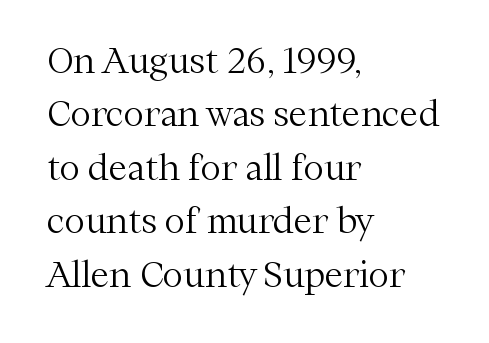
{"serif": "yes", "italic": "no", "bold": "no", "weight": "light", "width": "normal", "stroke_contrast": "medium", "x_height": "medium", "monospaced": "no", "underline": "no", "align": "left", "line_spacing": "normal", "line_spacing_ratio": 1.57, "letter_spacing": "normal", "letter_spacing_em": 0.0, "glyph_px": 34}
